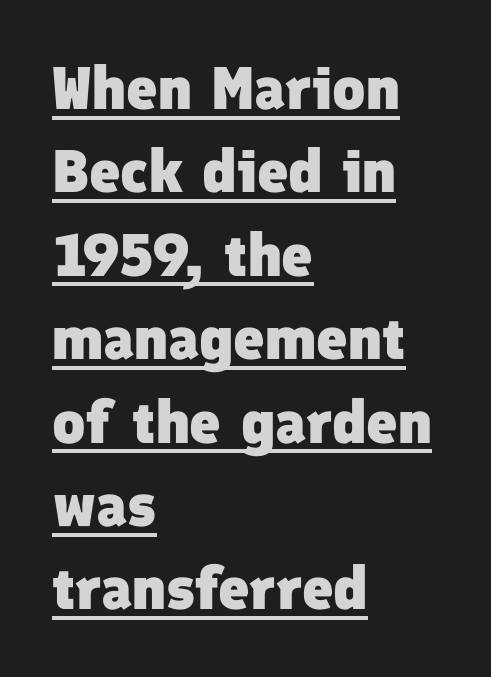
The image shows 60 px heavy sans-serif type; set left-aligned, normal line spacing (1.39x), normal letter spacing, underlined; low stroke contrast and a medium x-height.
